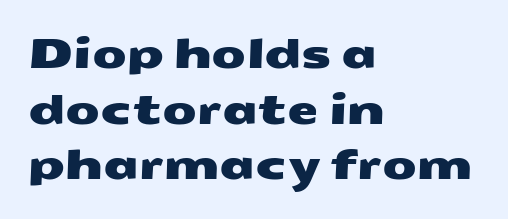
Evenly set lines give the paragraph a standard silhouette. Rule under the text: the space is simply empty. This rendering employs a face without finishing strokes, i.e., a sans-serif. You could not count columns in this text — the font is proportionally spaced. Does the copy run flush right? No — it runs flush left.
